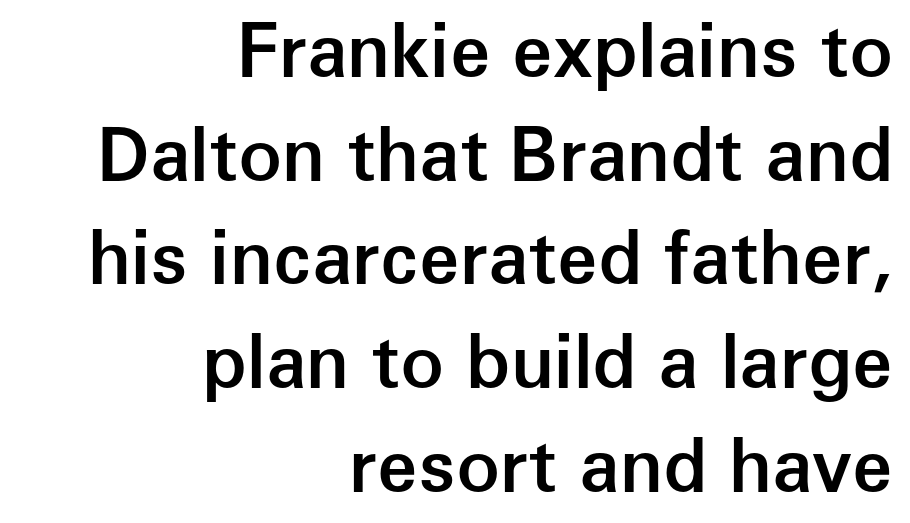
{"serif": "no", "italic": "no", "bold": "semi", "weight": "semibold", "width": "normal", "stroke_contrast": "low", "x_height": "medium", "monospaced": "no", "underline": "no", "align": "right", "line_spacing": "normal", "line_spacing_ratio": 1.42, "letter_spacing": "normal", "letter_spacing_em": 0.0, "glyph_px": 73}
